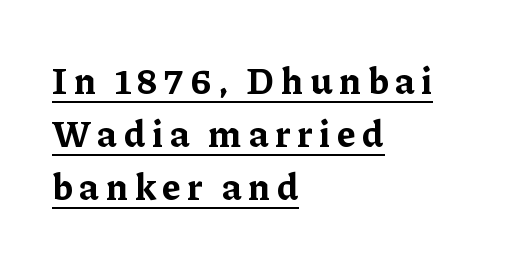
Q: Is the text bold? A: Yes.
Q: Is the text italic (slanted)? A: No, it is upright.
Q: Is the typeface a serif or a sans-serif typeface? A: Serif.
Q: Is the text underlined? A: Yes.
Q: How is the paragraph aligned? A: Left-aligned.
Q: Is the spacing between lines tight, normal or loose? A: Normal.
Q: Width (condensed, normal, or wide)? A: Normal.
Q: Stroke contrast? A: Low.
Q: x-height? A: Medium.
Q: Monospaced? A: No.
